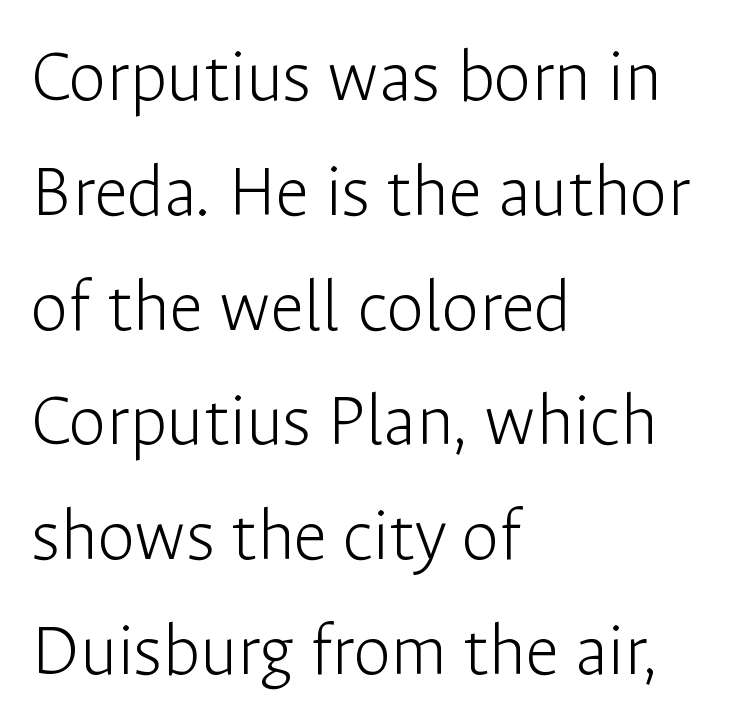
The image shows 76 px light sans-serif type, upright; set left-aligned, normal line spacing (1.51x), normal letter spacing, not underlined; low stroke contrast and a medium x-height.
